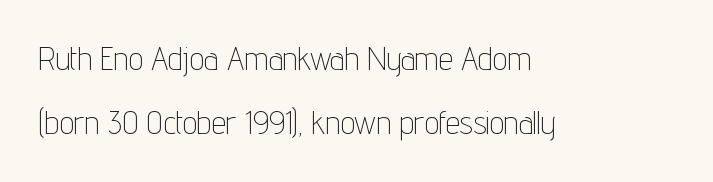
The image shows 32 px thin, condensed sans-serif type, upright; set left-aligned, loose line spacing (2.01x), normal letter spacing, not underlined; low stroke contrast and a medium x-height.
